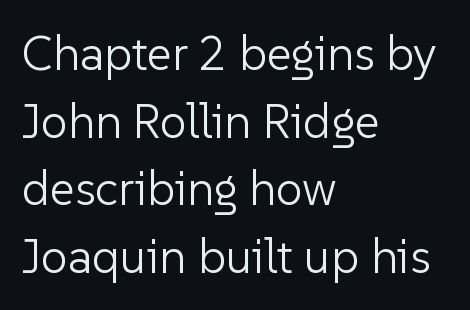
The image shows 48 px light sans-serif type, upright; set left-aligned, normal line spacing (1.41x), normal letter spacing, not underlined; low stroke contrast and a medium x-height.
